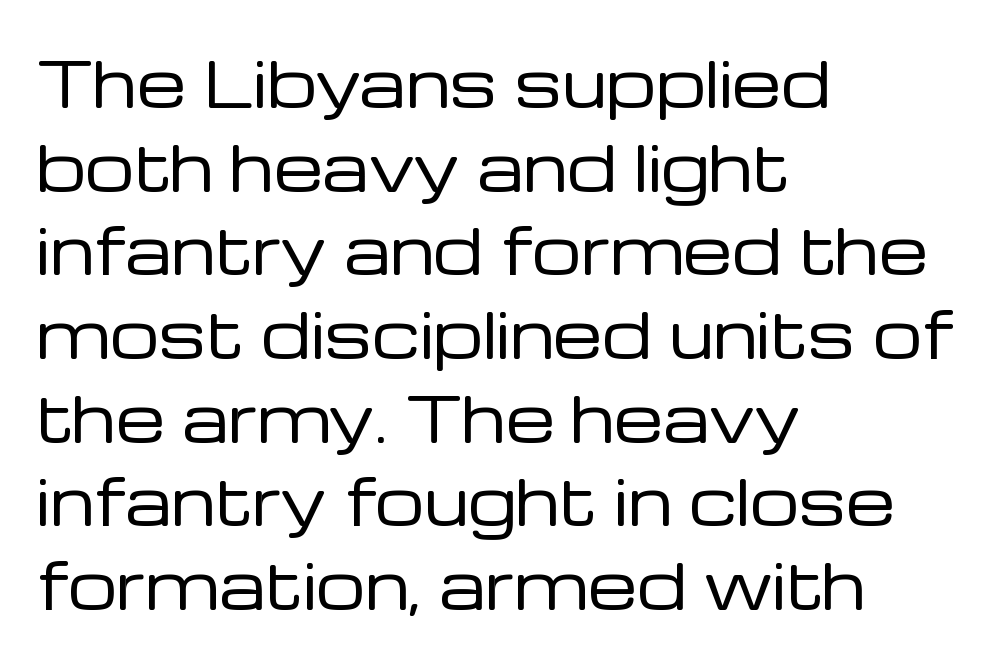
{"serif": "no", "italic": "no", "bold": "no", "weight": "regular", "width": "normal", "stroke_contrast": "low", "x_height": "medium", "monospaced": "no", "underline": "no", "align": "left", "line_spacing": "normal", "line_spacing_ratio": 1.35, "letter_spacing": "normal", "letter_spacing_em": 0.0, "glyph_px": 62}
